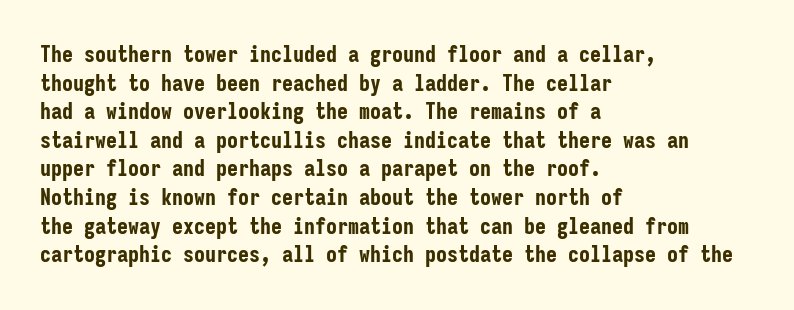
The image shows 22 px bold type, upright; set left-aligned, normal line spacing (1.3x), normal letter spacing, not underlined.
